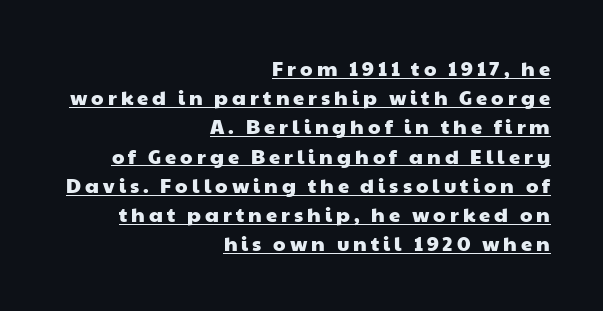
Q: Is the text underlined? A: Yes.
Q: How is the paragraph aligned? A: Right-aligned.
Q: Is the spacing between letters normal or unusually wide? A: Unusually wide.
Q: Is the spacing between lines tight, normal or loose? A: Normal.
